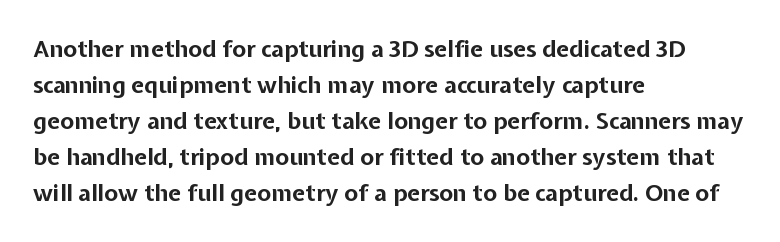
The image shows 23 px bold type, upright; set left-aligned, normal line spacing (1.56x), normal letter spacing, not underlined.
